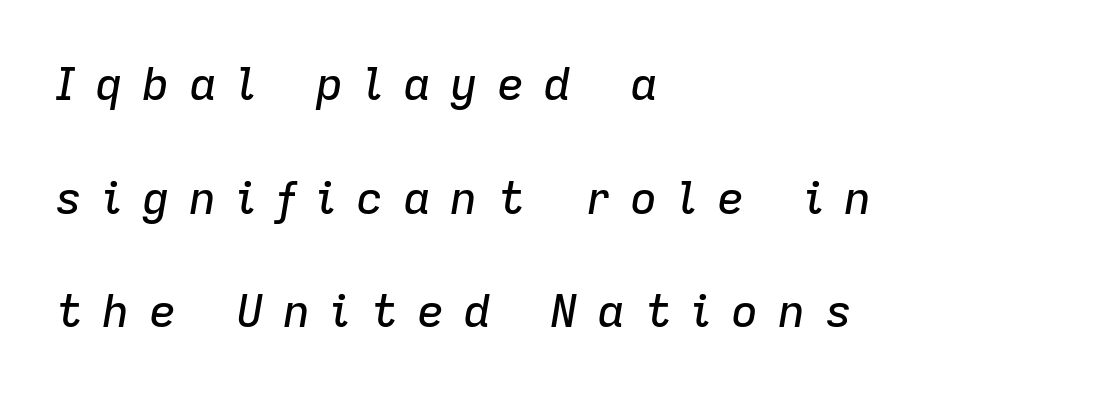
{"italic": "yes", "lean": "right", "slant_degrees": 9, "width": "normal", "stroke_contrast": "low", "x_height": "medium", "monospaced": "no", "underline": "no", "align": "left", "line_spacing": "loose", "line_spacing_ratio": 2.47, "letter_spacing": "wide", "letter_spacing_em": 0.42, "glyph_px": 46}
